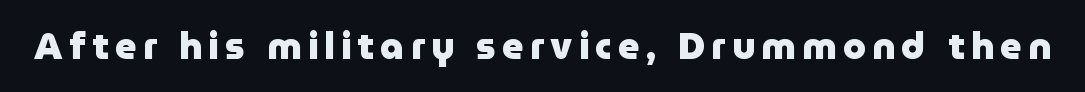
Posture: vertical. Classification — sans serif. The passage shown is emphatically bold. The glyphs are unaccompanied by any horizontal stroke below them.
